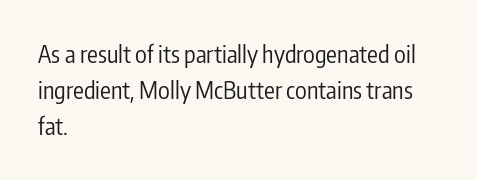
The image shows 24 px text type, upright; set left-aligned, normal line spacing (1.51x), normal letter spacing, not underlined.
